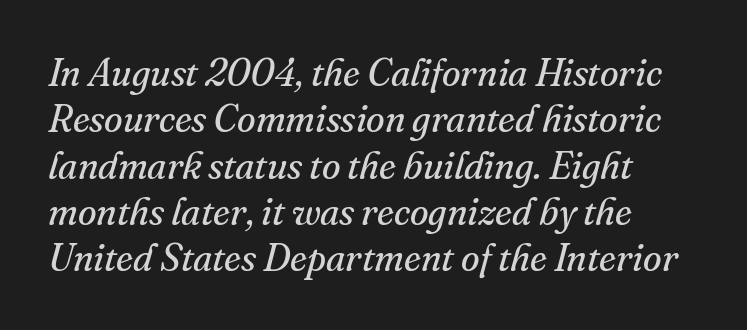
The image shows 38 px regular-weight serif type, italic (leaning right); set left-aligned, line spacing 1.22x, normal letter spacing, not underlined; medium stroke contrast and a small x-height.
